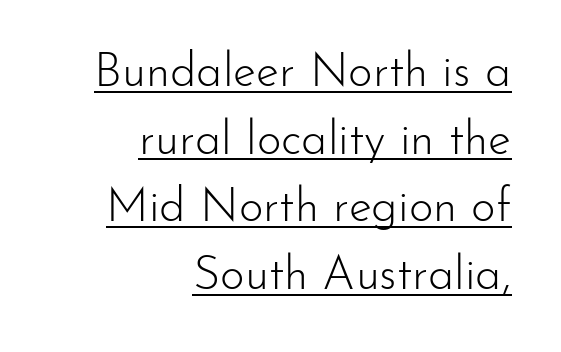
Q: Is the text bold? A: No.
Q: Is the text italic (slanted)? A: No, it is upright.
Q: Is the typeface a serif or a sans-serif typeface? A: Sans-serif.
Q: Is the text underlined? A: Yes.
Q: How is the paragraph aligned? A: Right-aligned.
Q: Is the spacing between letters normal or unusually wide? A: Normal.
Q: Is the spacing between lines tight, normal or loose? A: Normal.
Q: Width (condensed, normal, or wide)? A: Normal.
Q: Stroke contrast? A: Low.
Q: x-height? A: Small.
Q: Monospaced? A: No.
